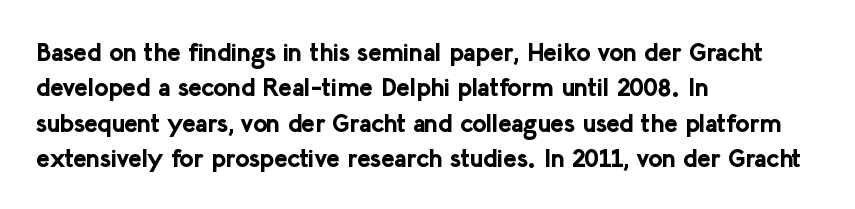
{"italic": "no", "bold": "yes", "underline": "no", "align": "left", "line_spacing": "normal", "line_spacing_ratio": 1.42, "letter_spacing": "normal", "letter_spacing_em": 0.0, "glyph_px": 25}
